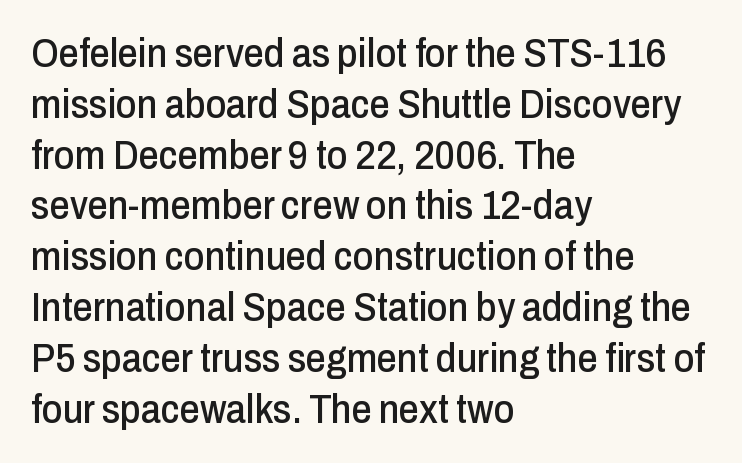
Rule under the text: the space is simply empty. No feet cap the strokes, marking this as sans-serif type. The passage shown has conventional tracking throughout. No italicization has been applied; the sample stays upright. Each letter keeps its own natural width here, so spacing adapts to shape.
